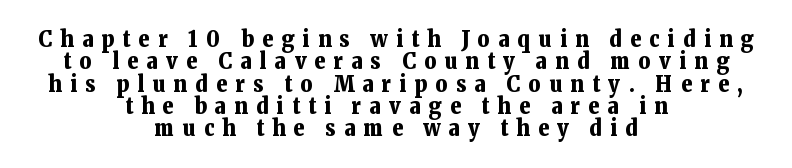
Q: Is the text bold? A: Yes.
Q: Is the text italic (slanted)? A: No, it is upright.
Q: Is the text underlined? A: No.
Q: How is the paragraph aligned? A: Centered.
Q: Is the spacing between letters normal or unusually wide? A: Unusually wide.
Q: Is the spacing between lines tight, normal or loose? A: Tight.
